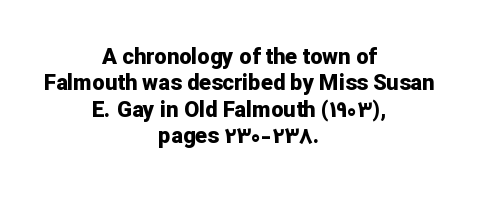
{"italic": "no", "bold": "yes", "underline": "no", "align": "center", "line_spacing_ratio": 1.2, "letter_spacing": "normal", "letter_spacing_em": 0.0, "glyph_px": 22}
